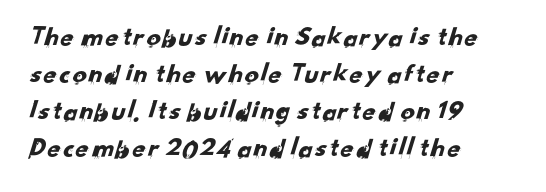
The lines sit at an ordinary, default distance from one another. Leftover space on each line is placed entirely after the last word. Descender tails drop into unmarked territory. Do the characters align in a grid? No, the font is proportional. A typesetter would call this zero additional tracking. The face used here is a sans, in the tradition of grotesques and geometrics.
